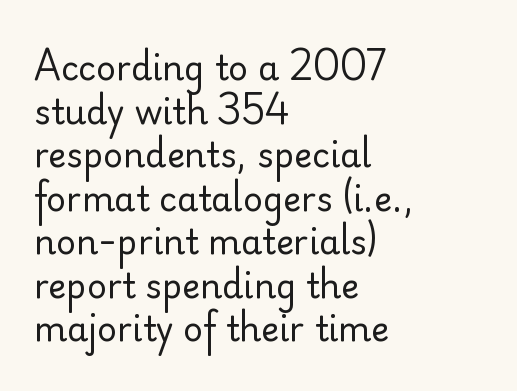
A typesetter would call this proportional, since set widths differ per character. Where is the straight margin? On the left. There is no visible air inserted between adjacent glyphs. Underline: absent.
